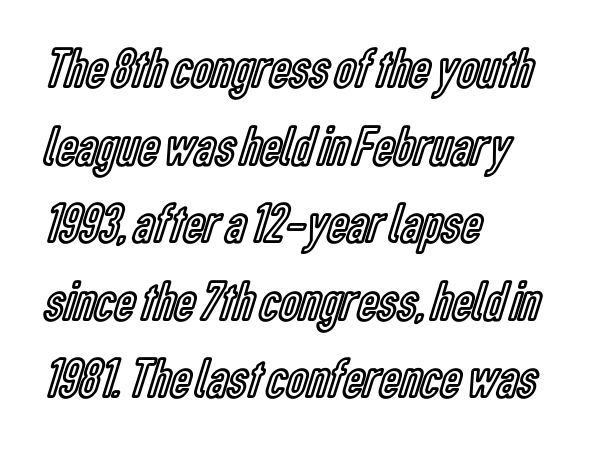
Q: Is the text italic (slanted)? A: Yes.
Q: Is the text underlined? A: No.
Q: How is the paragraph aligned? A: Left-aligned.
Q: Is the spacing between letters normal or unusually wide? A: Normal.
Q: Is the spacing between lines tight, normal or loose? A: Normal.
Q: Width (condensed, normal, or wide)? A: Condensed.
Q: x-height? A: Medium.
Q: Monospaced? A: No.
